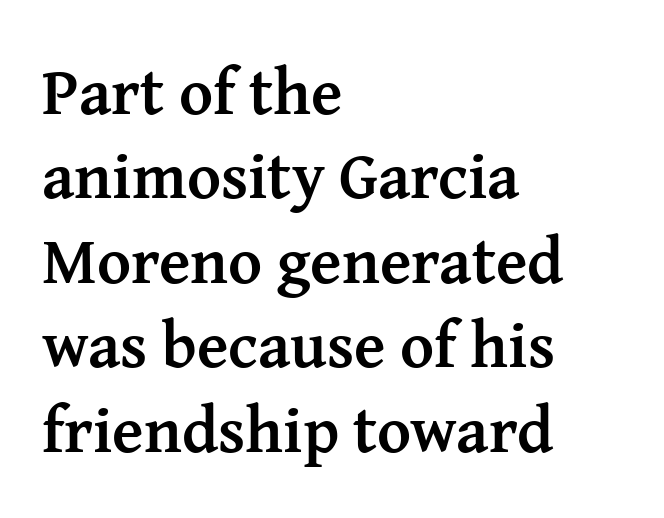
Regarding serifs, this sample has them. Each row of text sits above clean, open space. Baseline-to-baseline distance is the conventional proportion of letter height. The tracking reads as untouched default to a designer's eye.
